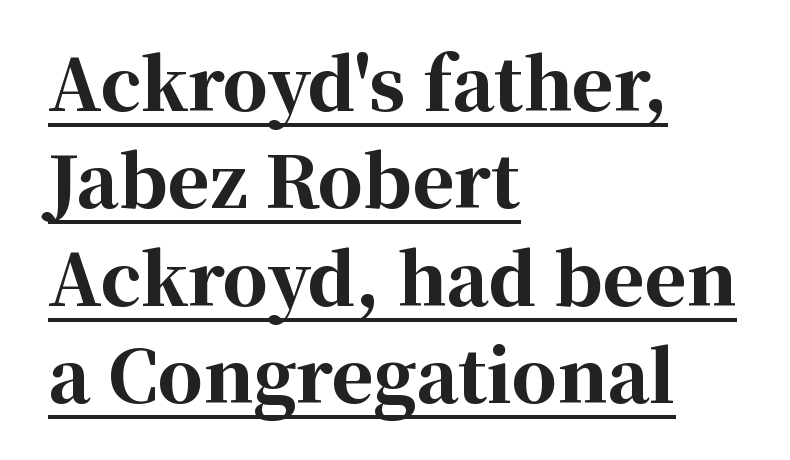
Q: Is the text bold? A: Yes.
Q: Is the text italic (slanted)? A: No, it is upright.
Q: Is the typeface a serif or a sans-serif typeface? A: Serif.
Q: Is the text underlined? A: Yes.
Q: How is the paragraph aligned? A: Left-aligned.
Q: Is the spacing between letters normal or unusually wide? A: Normal.
Q: Is the spacing between lines tight, normal or loose? A: Normal.
Q: Width (condensed, normal, or wide)? A: Normal.
Q: Stroke contrast? A: High.
Q: x-height? A: Medium.
Q: Monospaced? A: No.
